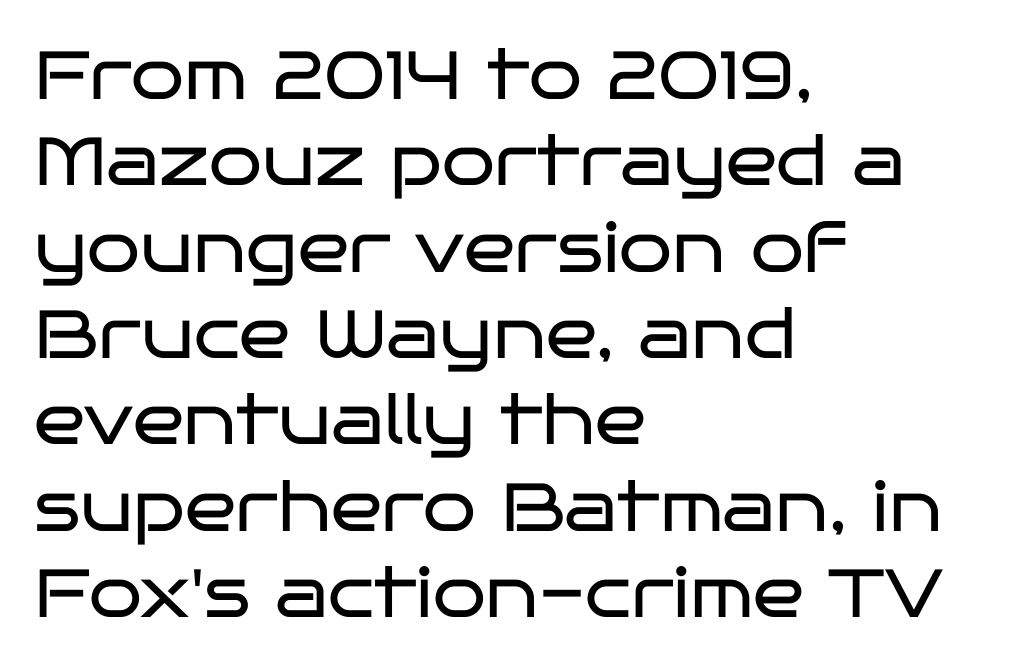
Q: Is the text bold? A: No.
Q: Is the text italic (slanted)? A: No, it is upright.
Q: Is the typeface a serif or a sans-serif typeface? A: Sans-serif.
Q: Is the text underlined? A: No.
Q: How is the paragraph aligned? A: Left-aligned.
Q: Is the spacing between letters normal or unusually wide? A: Normal.
Q: Is the spacing between lines tight, normal or loose? A: Normal.
Q: Width (condensed, normal, or wide)? A: Wide.
Q: Stroke contrast? A: Low.
Q: x-height? A: Large.
Q: Monospaced? A: No.
